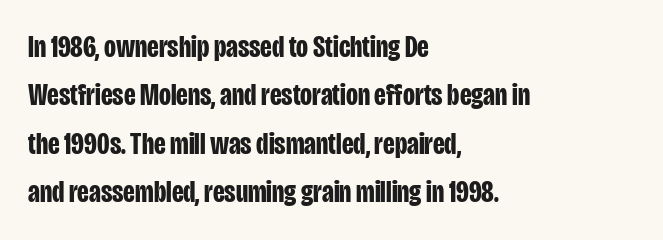
The image shows 31 px bold, condensed sans-serif type, upright; set left-aligned, normal line spacing (1.56x), normal letter spacing, not underlined; low stroke contrast and a large x-height.
